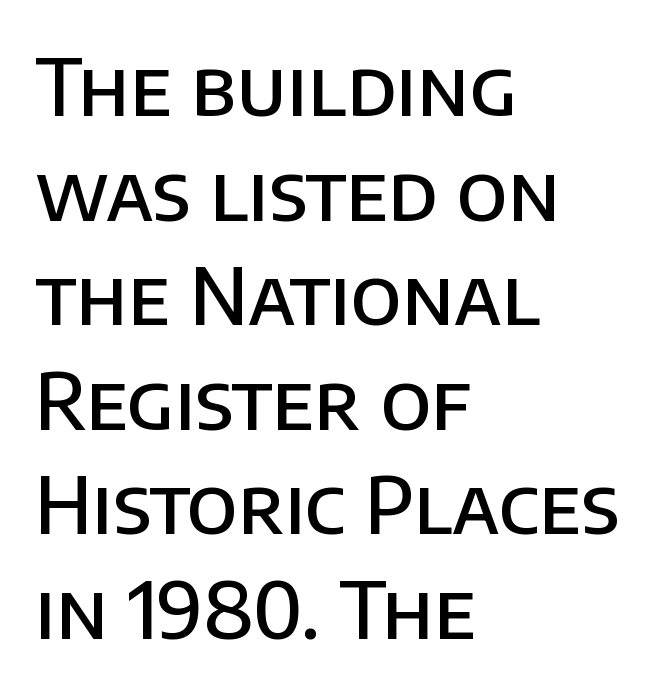
Q: Is the text bold? A: Semi-bold.
Q: Is the text italic (slanted)? A: No, it is upright.
Q: Is the typeface a serif or a sans-serif typeface? A: Sans-serif.
Q: Is the text underlined? A: No.
Q: How is the paragraph aligned? A: Left-aligned.
Q: Is the spacing between letters normal or unusually wide? A: Normal.
Q: Is the spacing between lines tight, normal or loose? A: Normal.
Q: Width (condensed, normal, or wide)? A: Normal.
Q: Stroke contrast? A: Low.
Q: x-height? A: Large.
Q: Monospaced? A: No.
